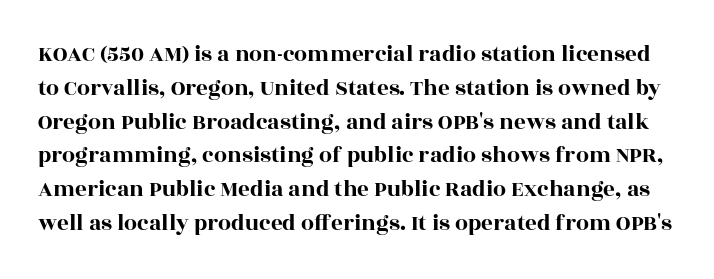
Q: Is the text italic (slanted)? A: No, it is upright.
Q: Is the text underlined? A: No.
Q: Is the spacing between letters normal or unusually wide? A: Normal.
Q: Is the spacing between lines tight, normal or loose? A: Normal.
